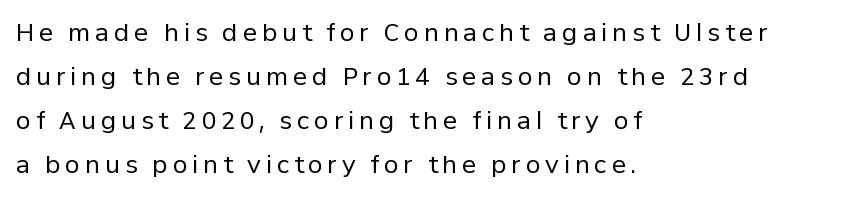
Q: Is the text bold? A: No.
Q: Is the text italic (slanted)? A: No, it is upright.
Q: Is the text underlined? A: No.
Q: How is the paragraph aligned? A: Left-aligned.
Q: Is the spacing between letters normal or unusually wide? A: Unusually wide.
